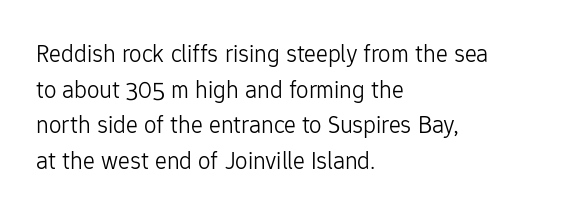
No word sits above an underline. These lines stack with their left ends in a neat column. The line-height multiplier appears to be the usual default. Ordinary non-slanted type is in use. Students, note that the glyphs here touch the page at normal intervals.
